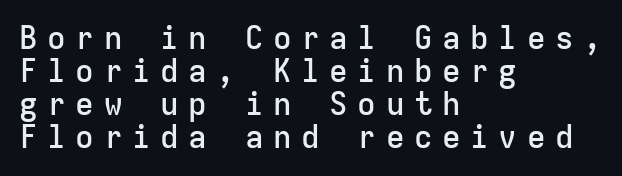
These lines are composed in type without serifs. Bare-footed words on every line. Monospaced: the letters line up in strict vertical columns. Weight: semibold (demi). Horizontally, the lines are justified to the leading edge only. Leading is clearly below the norm, producing a dense column.
